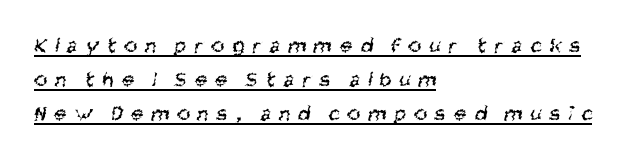
The lettering is marked with a stroke running underneath it. This reads as an unemphasized weight, regular at the heaviest. Vertical spacing — default. Words appear elongated and porous because spacing is wide. Line beginnings align vertically; line endings do not.
